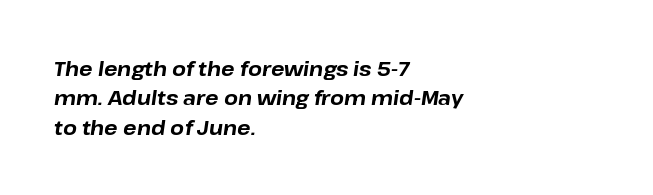
No word sits above an underline. Notice how descenders clear the ascenders below comfortably — that's standard leading. The typography opts for an oblique posture over an upright one. In terms of weight, the rendering is a true, heavy bold. Characters follow at the spacing the type designer built in. Reading down the block, your eye returns to a fixed left position each line.
